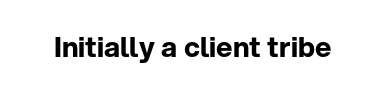
Q: Is the text bold? A: Yes.
Q: Is the text italic (slanted)? A: No, it is upright.
Q: Is the typeface a serif or a sans-serif typeface? A: Sans-serif.
Q: Is the text underlined? A: No.
Q: Is the spacing between letters normal or unusually wide? A: Normal.
Q: Width (condensed, normal, or wide)? A: Normal.
Q: Stroke contrast? A: Low.
Q: x-height? A: Medium.
Q: Monospaced? A: No.
